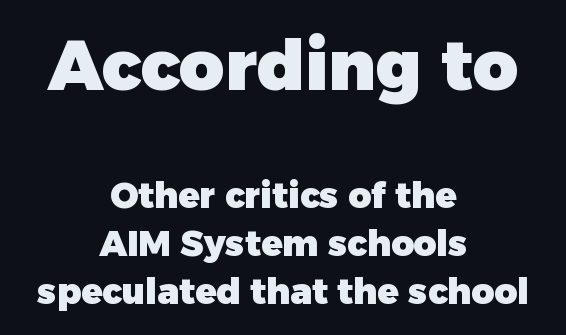
Q: Is the text bold? A: Yes.
Q: Is the text italic (slanted)? A: No, it is upright.
Q: Is the typeface a serif or a sans-serif typeface? A: Sans-serif.
Q: Is the text underlined? A: No.
Q: How is the paragraph aligned? A: Centered.
Q: Is the spacing between letters normal or unusually wide? A: Normal.
Q: Is the spacing between lines tight, normal or loose? A: Normal.
Q: Which block of text is set in a larger size, the first (top) or the second (bottom)? A: The first (top) one.
Q: Width (condensed, normal, or wide)? A: Normal.
Q: Stroke contrast? A: Low.
Q: x-height? A: Medium.
Q: Monospaced? A: No.
